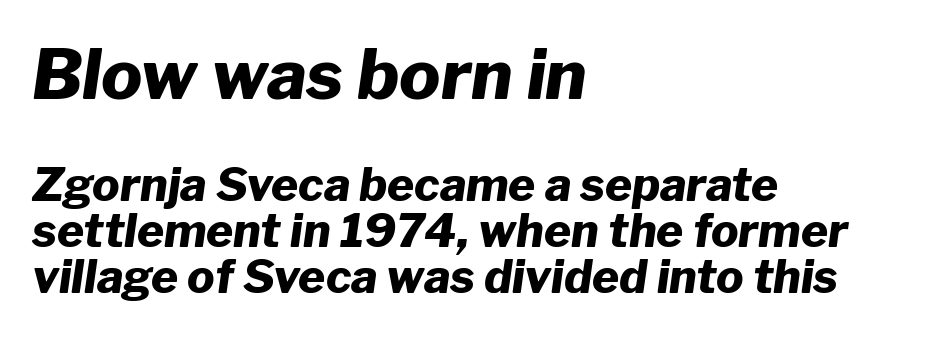
{"italic": "yes", "lean": "right", "slant_degrees": 8, "bold": "yes", "weight": "heavy", "width": "normal", "stroke_contrast": "low", "x_height": "medium", "monospaced": "no", "underline": "no", "align": "left", "line_spacing": "tight", "line_spacing_ratio": 1.0, "letter_spacing": "normal", "letter_spacing_em": 0.0, "larger_block": "first", "size_ratio": 1.5, "glyph_px": 69}
